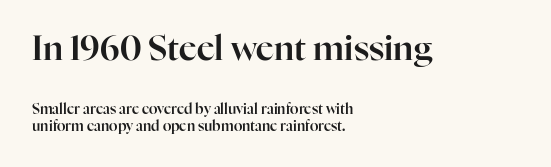
Horizontal alignment here is leftward, the default for most running prose. The designer went with a serif here, giving each stem small feet. You could not count columns in this text — the font is proportionally spaced. Block one is the big one; block two sits smaller underneath. The vertical gap from one line to the next is medium. The string is rendered with underlining switched off.
